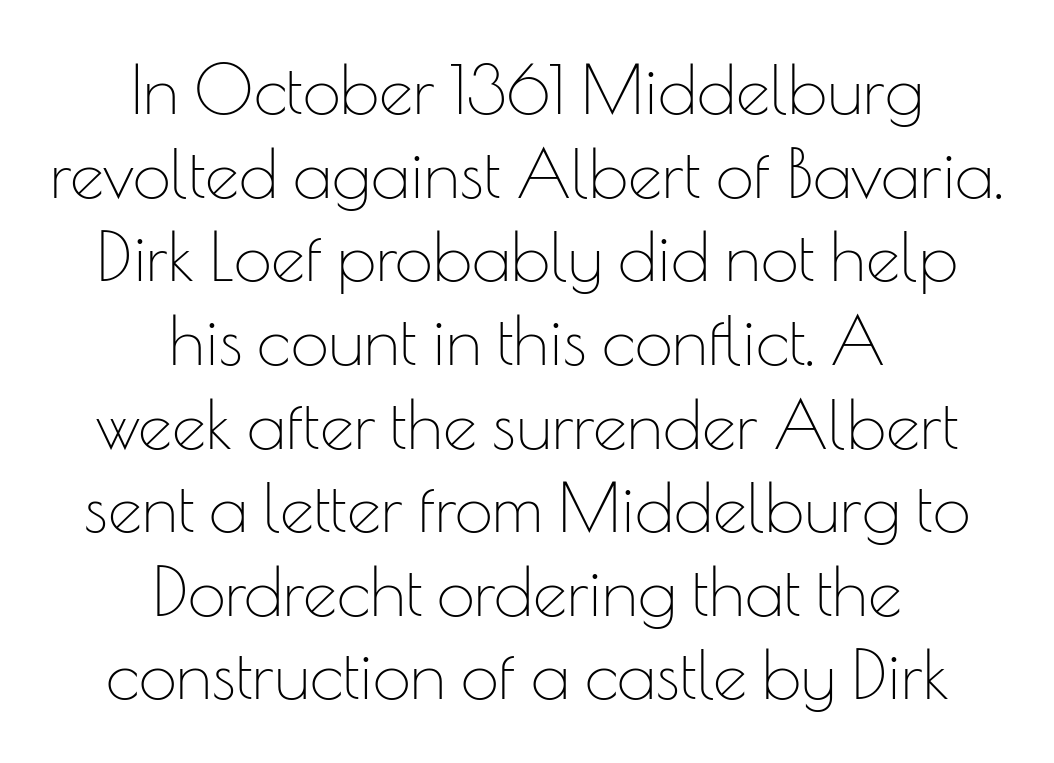
{"serif": "no", "italic": "no", "bold": "no", "weight": "thin", "width": "normal", "stroke_contrast": "low", "x_height": "small", "monospaced": "no", "underline": "no", "align": "center", "line_spacing_ratio": 1.23, "letter_spacing": "normal", "letter_spacing_em": 0.0, "glyph_px": 68}
